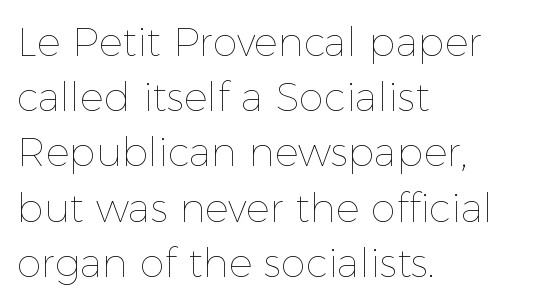
Do the characters align in a grid? No, the font is proportional. The lettering stays uniformly vertical, giving the passage a roman look. Casual observation: everything's shoved over to the left. Descenders are the only things crossing below the line. No letter is thick-stroked: the sample isn't bold.
